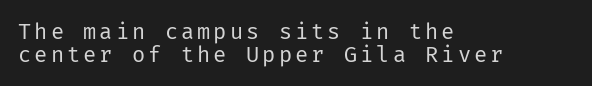
The image shows 22 px text type, upright; set left-aligned, tight line spacing (1.03x), not underlined.
